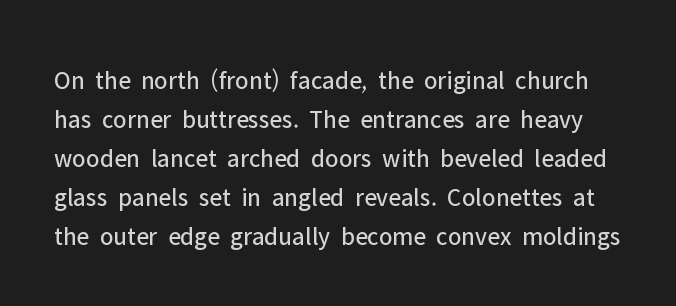
The image shows 26 px text type, upright; set normal line spacing (1.5x), normal letter spacing, not underlined.
